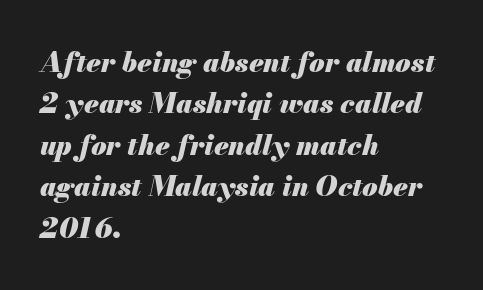
Q: Is the text bold? A: Yes.
Q: Is the text italic (slanted)? A: Yes, it leans right by about 13 degrees.
Q: Is the text underlined? A: No.
Q: How is the paragraph aligned? A: Left-aligned.
Q: Is the spacing between letters normal or unusually wide? A: Normal.
Q: Is the spacing between lines tight, normal or loose? A: Normal.
Q: Width (condensed, normal, or wide)? A: Normal.
Q: Stroke contrast? A: Medium.
Q: x-height? A: Small.
Q: Monospaced? A: No.
